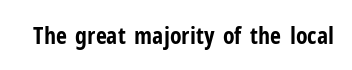
What stands out about the letter spacing? Nothing — it is the standard amount. Upright lettering throughout. Bold? Absolutely — the strokes are thick and heavy. The glyphs are unaccompanied by any horizontal stroke below them.
